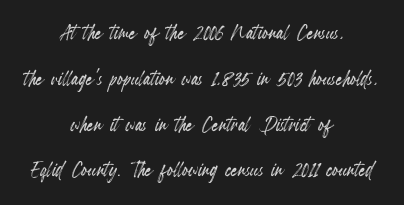
The image shows 26 px text type; set centered, line spacing 1.76x, normal letter spacing, not underlined.
